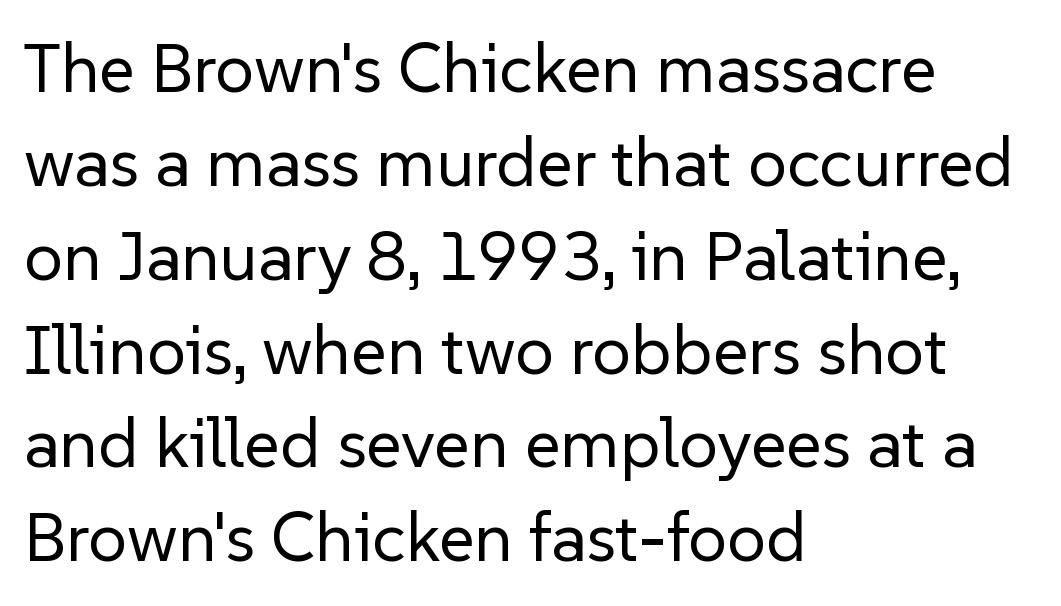
The image shows 69 px regular-weight sans-serif type, upright; set left-aligned, normal line spacing (1.36x), normal letter spacing, not underlined; low stroke contrast and a medium x-height.
